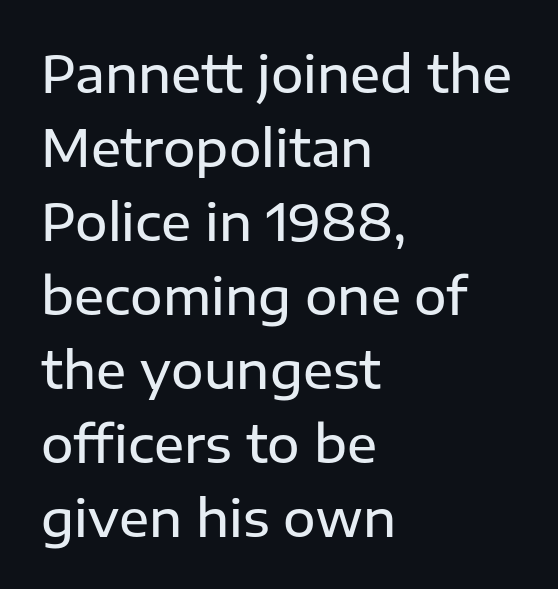
{"serif": "no", "italic": "no", "bold": "semi", "weight": "semibold", "width": "normal", "stroke_contrast": "low", "x_height": "medium", "monospaced": "no", "underline": "no", "align": "left", "line_spacing": "normal", "line_spacing_ratio": 1.48, "letter_spacing": "normal", "letter_spacing_em": 0.0, "glyph_px": 50}
